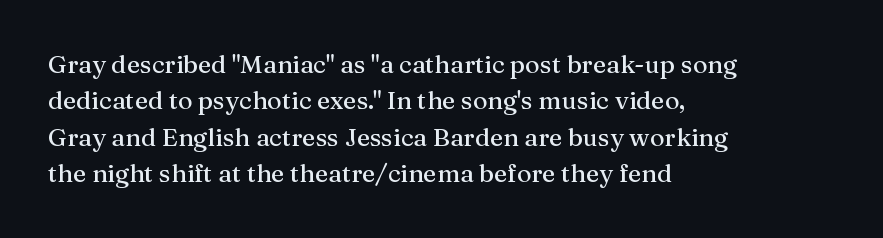
The image shows 25 px text type, upright; set left-aligned, normal line spacing (1.46x), normal letter spacing, not underlined.
